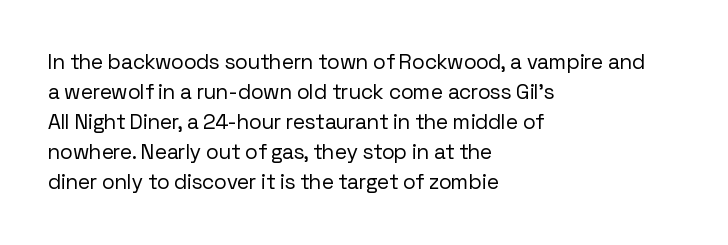
The image shows 21 px text type, upright; set left-aligned, normal line spacing (1.43x), normal letter spacing, not underlined.
